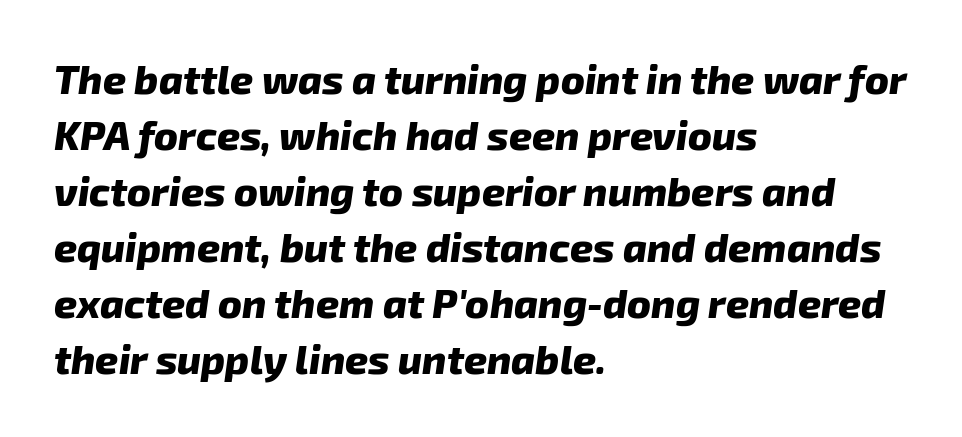
The image shows 40 px heavy type, italic (leaning right); set left-aligned, normal line spacing (1.4x), normal letter spacing, not underlined; low stroke contrast and a medium x-height.
